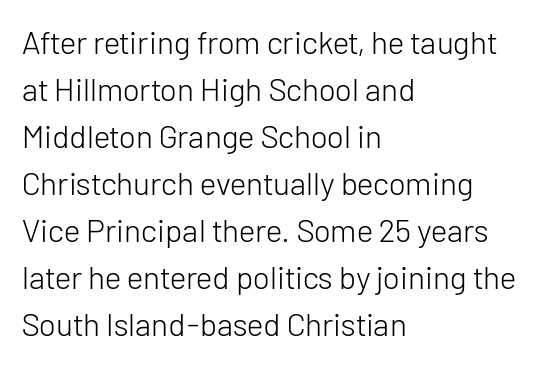
The image shows 32 px light sans-serif type, upright; set left-aligned, normal line spacing (1.47x), normal letter spacing, not underlined; low stroke contrast and a medium x-height.
